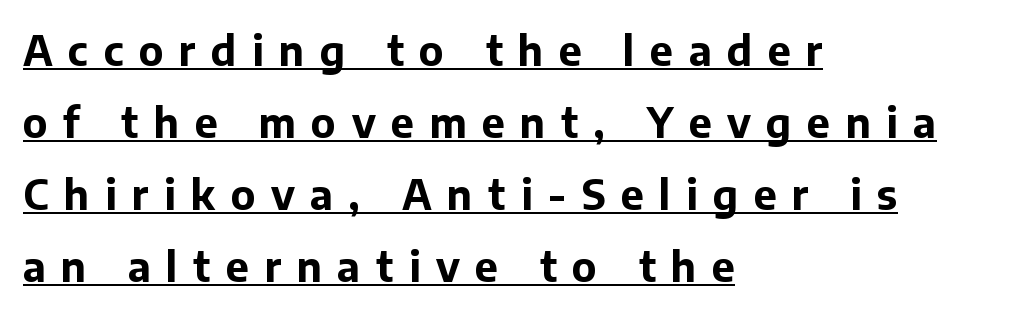
Q: Is the text bold? A: Yes.
Q: Is the text italic (slanted)? A: No, it is upright.
Q: Is the typeface a serif or a sans-serif typeface? A: Sans-serif.
Q: Is the text underlined? A: Yes.
Q: How is the paragraph aligned? A: Left-aligned.
Q: Is the spacing between letters normal or unusually wide? A: Unusually wide.
Q: Width (condensed, normal, or wide)? A: Normal.
Q: Stroke contrast? A: Low.
Q: x-height? A: Medium.
Q: Monospaced? A: No.
